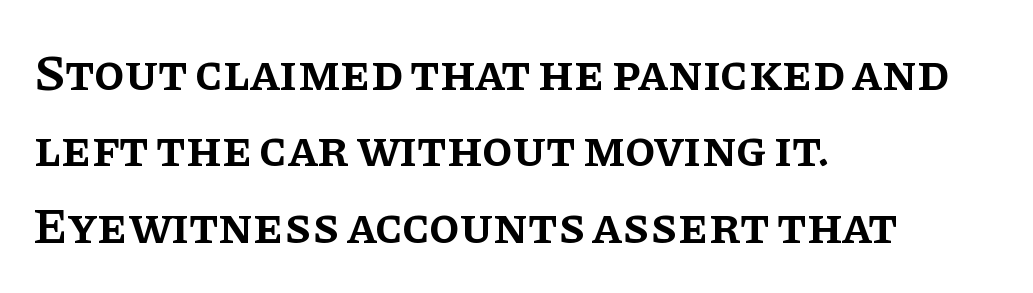
{"serif": "yes", "italic": "no", "bold": "semi", "weight": "semibold", "width": "normal", "stroke_contrast": "low", "x_height": "large", "monospaced": "no", "underline": "no", "align": "left", "line_spacing": "normal", "line_spacing_ratio": 1.53, "letter_spacing": "normal", "letter_spacing_em": 0.0, "glyph_px": 50}
